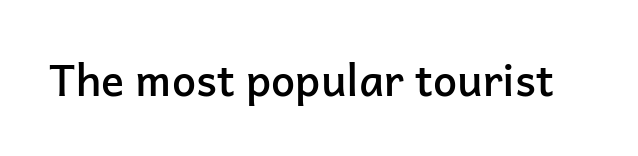
Nope, no serifs anywhere on these letters. Every letter is mildly thick-stroked: semibold rather than bold. It's the straight-up-and-down kind of type. The face used here is proportionally spaced, like ordinary book or web type. Tracking here is standard; glyphs follow each other at the usual distance. The specimen omits any rule beneath the text block's lines.
